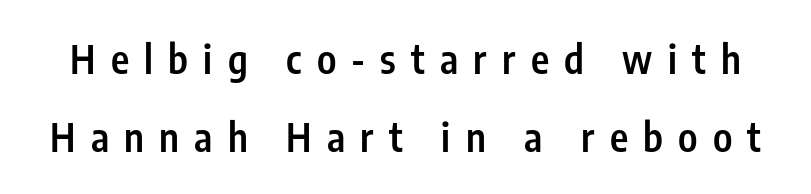
{"serif": "no", "italic": "no", "bold": "semi", "weight": "semibold", "width": "condensed", "stroke_contrast": "low", "x_height": "medium", "monospaced": "no", "underline": "no", "line_spacing": "loose", "line_spacing_ratio": 2.0, "letter_spacing": "wide", "letter_spacing_em": 0.39, "glyph_px": 39}
